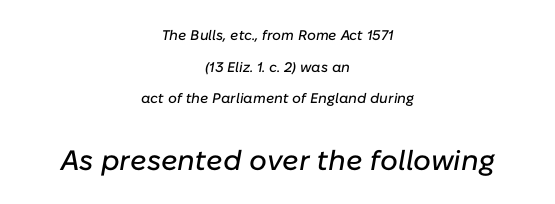
Q: Is the text italic (slanted)? A: Yes, it leans right by about 10 degrees.
Q: Is the text underlined? A: No.
Q: How is the paragraph aligned? A: Centered.
Q: Is the spacing between letters normal or unusually wide? A: Normal.
Q: Is the spacing between lines tight, normal or loose? A: Loose.
Q: Which block of text is set in a larger size, the first (top) or the second (bottom)? A: The second (bottom) one.
Q: Width (condensed, normal, or wide)? A: Normal.
Q: Stroke contrast? A: Low.
Q: x-height? A: Medium.
Q: Monospaced? A: No.
